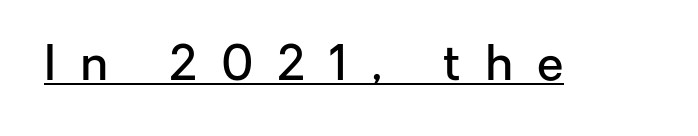
Q: Is the text bold? A: Semi-bold.
Q: Is the text italic (slanted)? A: No, it is upright.
Q: Is the typeface a serif or a sans-serif typeface? A: Sans-serif.
Q: Is the text underlined? A: Yes.
Q: Is the spacing between letters normal or unusually wide? A: Unusually wide.
Q: Width (condensed, normal, or wide)? A: Normal.
Q: Stroke contrast? A: Low.
Q: x-height? A: Medium.
Q: Monospaced? A: No.
